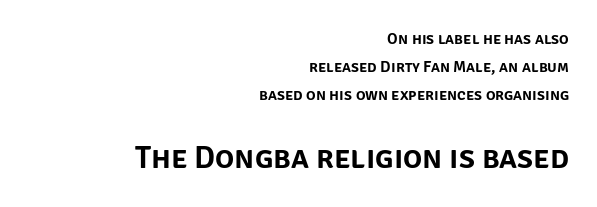
The image shows 32 px sans-serif type, upright; set right-aligned, line spacing 1.74x, normal letter spacing, not underlined; the second (bottom) block is 2.0x larger; low stroke contrast and a large x-height.
